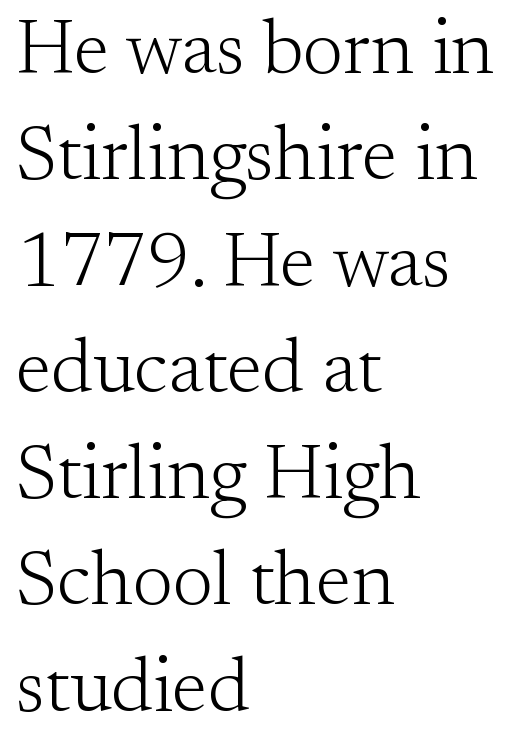
Students, observe: this is what conventionally led text looks like. The font's upright variant was chosen for this text. Do the characters align in a grid? No, the font is proportional. Tracking value appears to be zero — textbook default spacing. The weight tops out at a normal text grade. Alignment: flush left.
